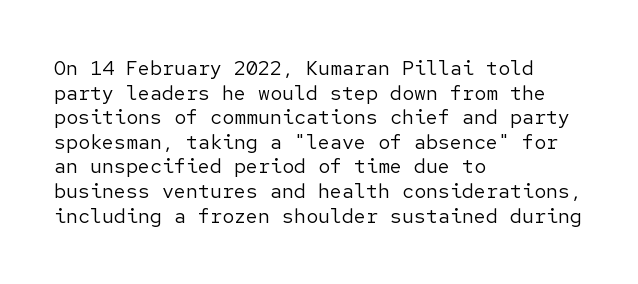
Casual observation: everything's shoved over to the left. This is not heavy type; no bold has been used. Italic? Not at all — the glyphs are vertical. The space beneath each line is pristine and unruled. No extra tracking has been applied to these lines.
